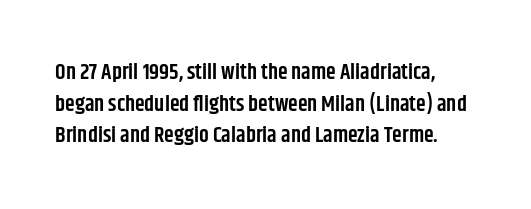
{"italic": "no", "bold": "semi", "underline": "no", "line_spacing": "normal", "line_spacing_ratio": 1.44, "letter_spacing": "normal", "letter_spacing_em": 0.0, "glyph_px": 22}
